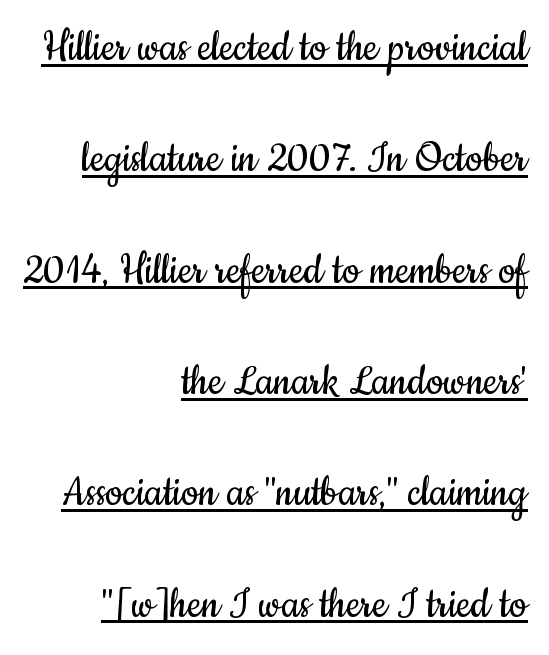
Q: Is the text bold? A: No.
Q: Is the text italic (slanted)? A: Yes.
Q: Is the typeface a serif or a sans-serif typeface? A: Sans-serif.
Q: Is the text underlined? A: Yes.
Q: How is the paragraph aligned? A: Right-aligned.
Q: Is the spacing between letters normal or unusually wide? A: Normal.
Q: Is the spacing between lines tight, normal or loose? A: Loose.
Q: Width (condensed, normal, or wide)? A: Condensed.
Q: Stroke contrast? A: Low.
Q: x-height? A: Small.
Q: Monospaced? A: No.
